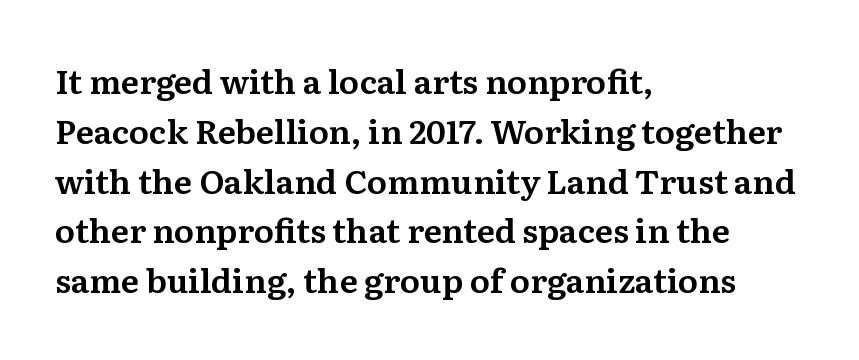
Q: Is the text italic (slanted)? A: No, it is upright.
Q: Is the typeface a serif or a sans-serif typeface? A: Serif.
Q: Is the text underlined? A: No.
Q: How is the paragraph aligned? A: Left-aligned.
Q: Is the spacing between letters normal or unusually wide? A: Normal.
Q: Is the spacing between lines tight, normal or loose? A: Normal.
Q: Width (condensed, normal, or wide)? A: Normal.
Q: Stroke contrast? A: Medium.
Q: x-height? A: Medium.
Q: Monospaced? A: No.
